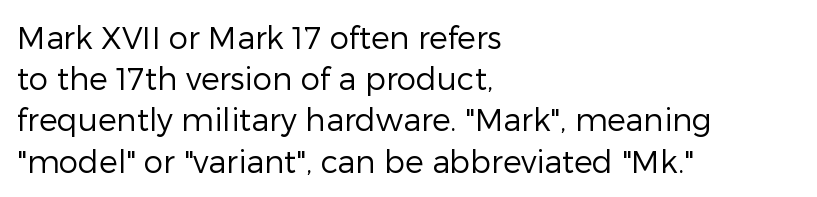
{"serif": "no", "italic": "no", "bold": "no", "weight": "regular", "width": "normal", "stroke_contrast": "low", "x_height": "medium", "monospaced": "no", "underline": "no", "align": "left", "line_spacing": "normal", "line_spacing_ratio": 1.33, "letter_spacing": "normal", "letter_spacing_em": 0.0, "glyph_px": 31}
